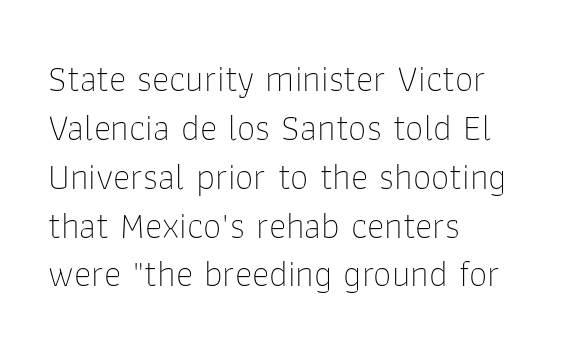
The image shows 37 px thin sans-serif type, upright; set left-aligned, normal line spacing (1.32x), normal letter spacing, not underlined; low stroke contrast and a medium x-height.
